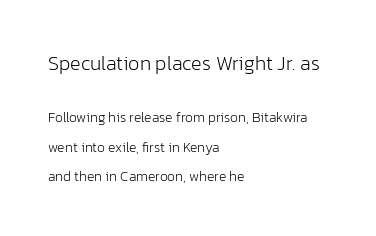
{"italic": "no", "bold": "no", "underline": "no", "align": "left", "line_spacing": "loose", "line_spacing_ratio": 2.11, "letter_spacing": "normal", "letter_spacing_em": 0.0, "larger_block": "first", "size_ratio": 1.43, "glyph_px": 20}
